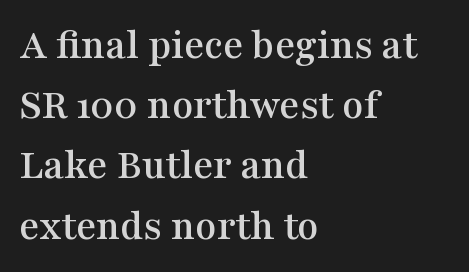
{"serif": "yes", "italic": "no", "width": "wide", "stroke_contrast": "medium", "x_height": "medium", "monospaced": "no", "underline": "no", "align": "left", "line_spacing": "normal", "line_spacing_ratio": 1.4, "letter_spacing": "normal", "letter_spacing_em": 0.0, "glyph_px": 43}
